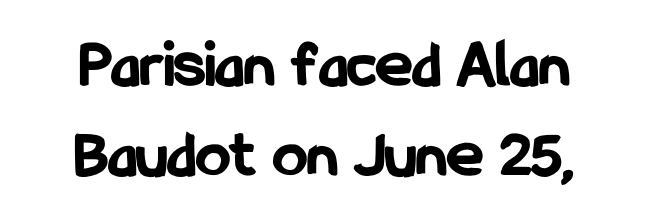
Q: Is the text bold? A: Yes.
Q: Is the text italic (slanted)? A: No, it is upright.
Q: Is the typeface a serif or a sans-serif typeface? A: Sans-serif.
Q: Is the text underlined? A: No.
Q: How is the paragraph aligned? A: Centered.
Q: Is the spacing between letters normal or unusually wide? A: Normal.
Q: Is the spacing between lines tight, normal or loose? A: Normal.
Q: Width (condensed, normal, or wide)? A: Condensed.
Q: Stroke contrast? A: Low.
Q: x-height? A: Medium.
Q: Monospaced? A: No.
